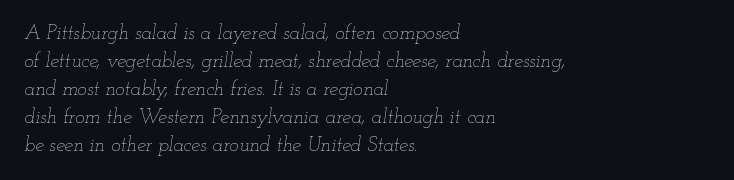
Q: Is the text bold? A: No.
Q: Is the text italic (slanted)? A: Yes, it leans right by about 12 degrees.
Q: Is the text underlined? A: No.
Q: How is the paragraph aligned? A: Left-aligned.
Q: Is the spacing between letters normal or unusually wide? A: Normal.
Q: Is the spacing between lines tight, normal or loose? A: Normal.
